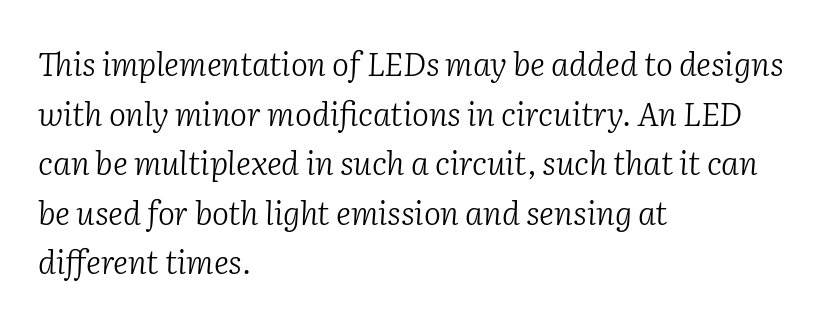
Tall strokes in this sample are angled rather than plumb. Is this a fixed-width face? No — the glyphs have proportional, varying widths. Rows of type keep a routine distance in the vertical direction. Where is the straight margin? On the left.
